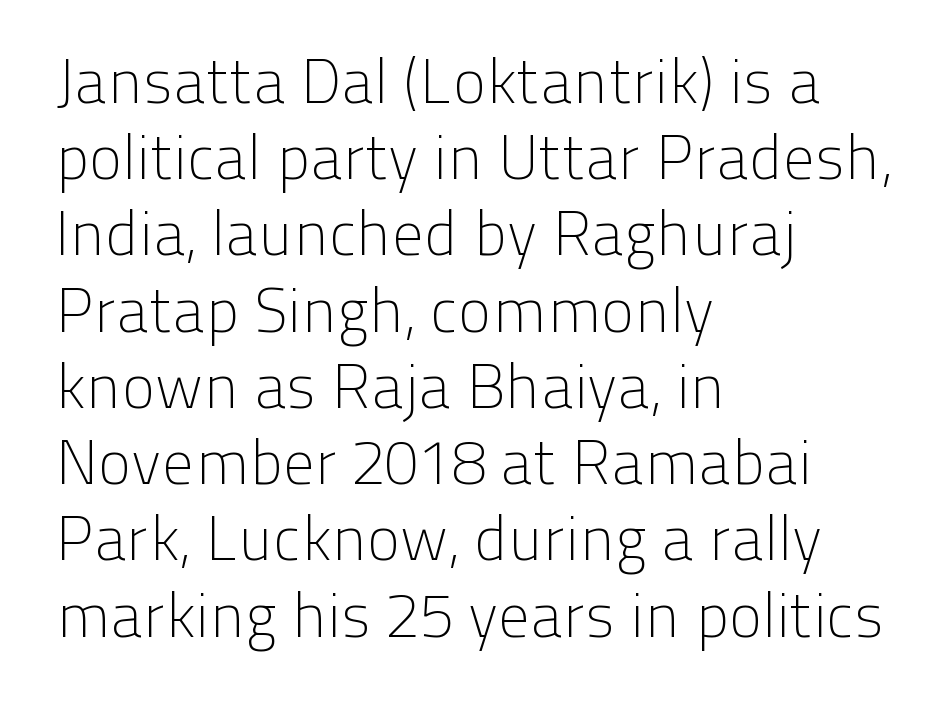
The image shows 63 px light sans-serif type, upright; set left-aligned, line spacing 1.21x, normal letter spacing, not underlined; low stroke contrast and a medium x-height.
